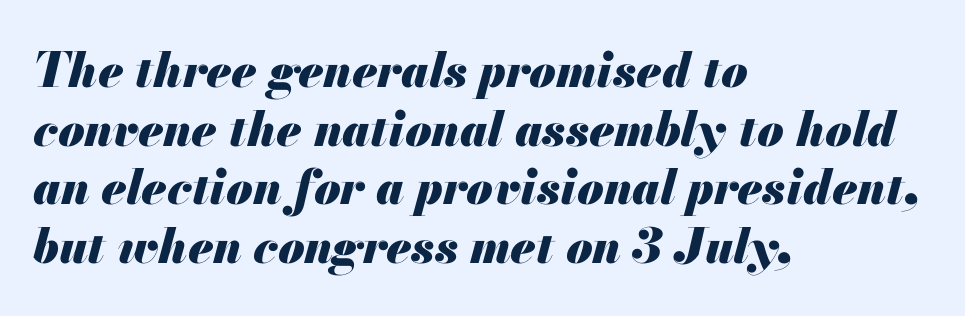
Only glyphs here, with clear space below each row. Slant detected: the letters are inclined. Weight check: bold — yes, fully. Typeset ragged right — the left edge is the straight one. The rendering uses natural spacing where letterforms have individual widths.
